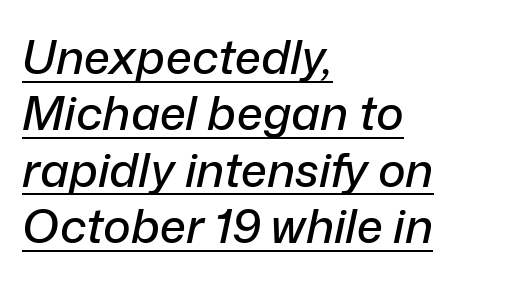
The image shows 47 px text type, italic (leaning right); set left-aligned, line spacing 1.2x, normal letter spacing, underlined; low stroke contrast and a medium x-height.
